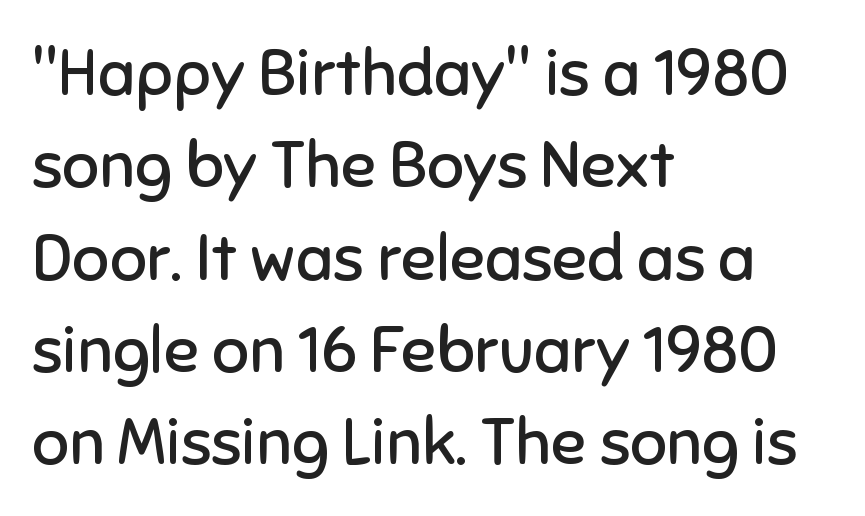
Q: Is the text bold? A: No.
Q: Is the text italic (slanted)? A: No, it is upright.
Q: Is the typeface a serif or a sans-serif typeface? A: Sans-serif.
Q: Is the text underlined? A: No.
Q: How is the paragraph aligned? A: Left-aligned.
Q: Is the spacing between letters normal or unusually wide? A: Normal.
Q: Is the spacing between lines tight, normal or loose? A: Normal.
Q: Width (condensed, normal, or wide)? A: Normal.
Q: Stroke contrast? A: Low.
Q: x-height? A: Medium.
Q: Monospaced? A: No.
